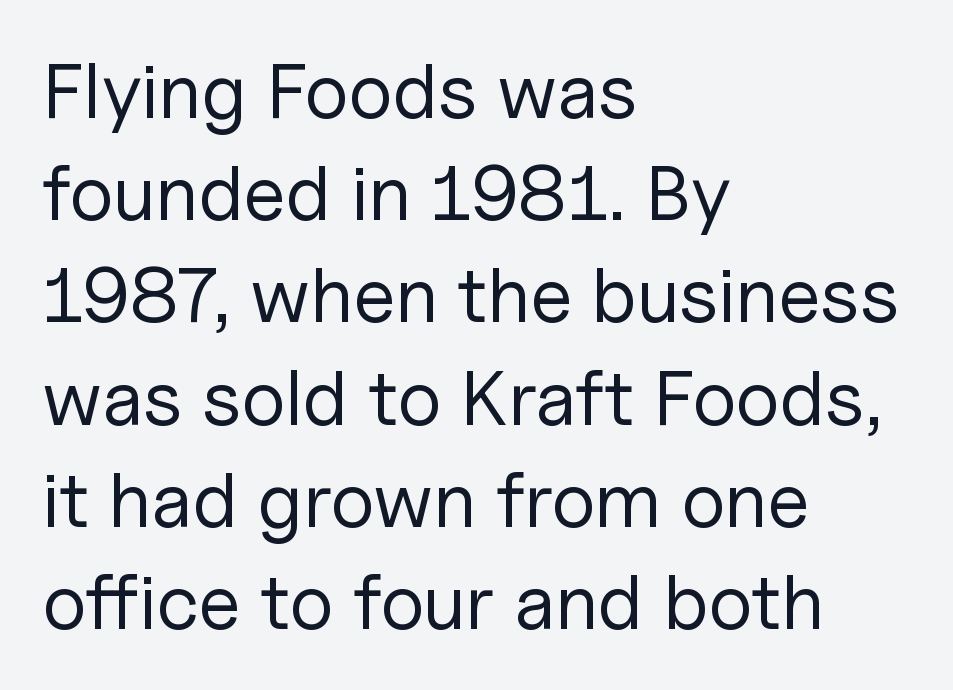
The image shows 78 px regular-weight sans-serif type, upright; set left-aligned, normal line spacing (1.31x), normal letter spacing, not underlined; low stroke contrast and a medium x-height.
